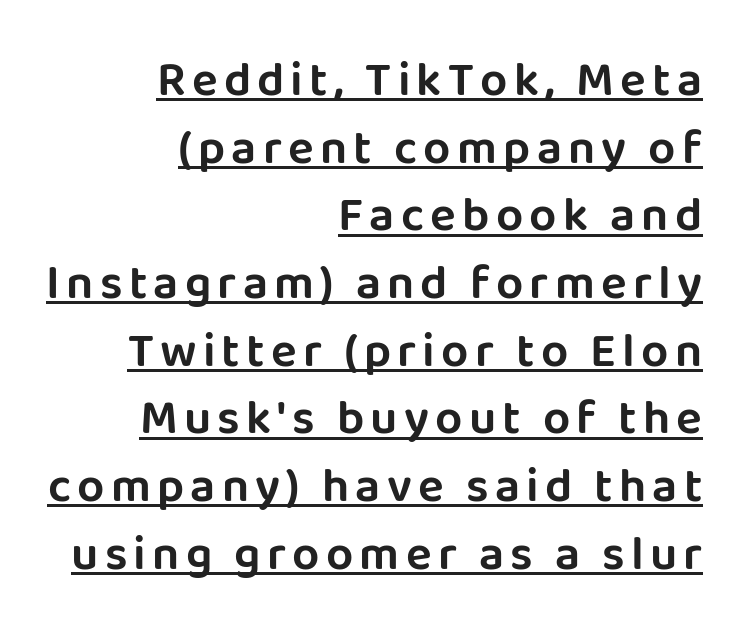
Classification — sans serif. Teacher's note: observe the even right margin — that is flush-right alignment. The string is rendered with underlining switched on. Regular leading. This sample has the flowing, uneven cadence of proportional lettering. Ascenders rise straight up at ninety degrees.
